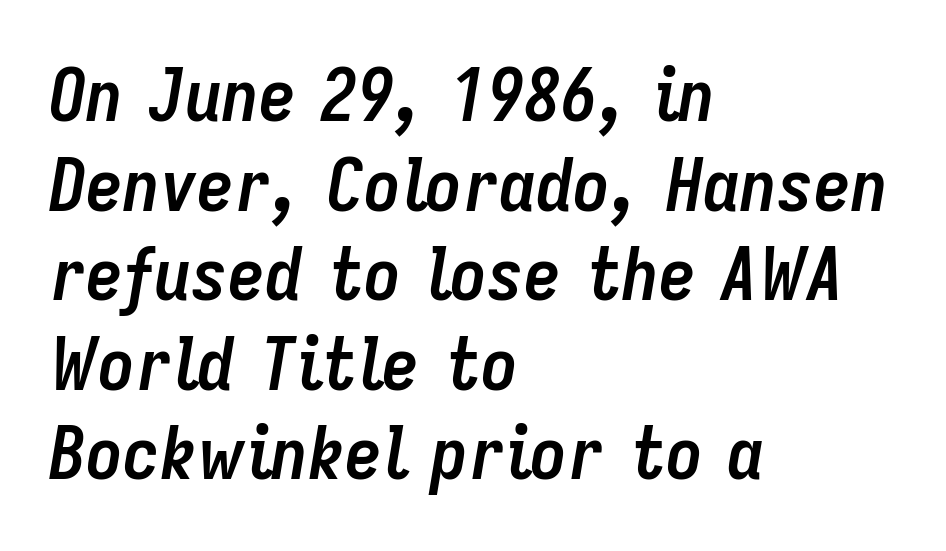
The image shows 74 px semibold, condensed type, italic (leaning right); set left-aligned, line spacing 1.21x, normal letter spacing, not underlined; low stroke contrast and a medium x-height.
